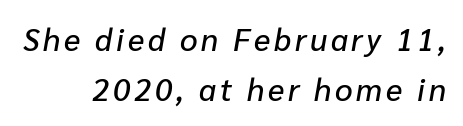
Q: Is the text italic (slanted)? A: Yes, it leans right by about 10 degrees.
Q: Is the text underlined? A: No.
Q: How is the paragraph aligned? A: Right-aligned.
Q: Is the spacing between lines tight, normal or loose? A: Normal.
Q: Width (condensed, normal, or wide)? A: Normal.
Q: Stroke contrast? A: Low.
Q: x-height? A: Medium.
Q: Monospaced? A: No.
